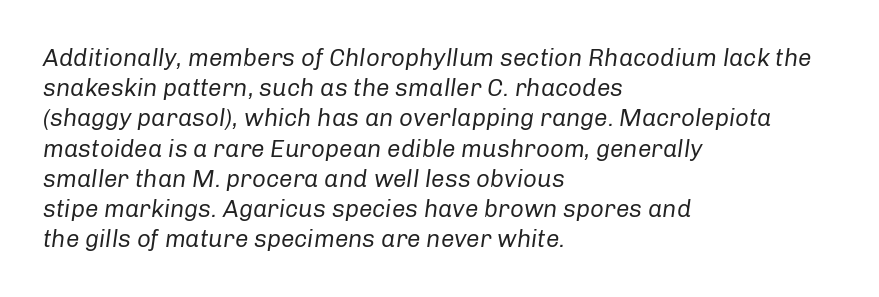
{"italic": "yes", "lean": "right", "slant_degrees": 8, "bold": "no", "underline": "no", "align": "left", "line_spacing": "normal", "line_spacing_ratio": 1.26, "letter_spacing": "normal", "letter_spacing_em": 0.0, "glyph_px": 24}
